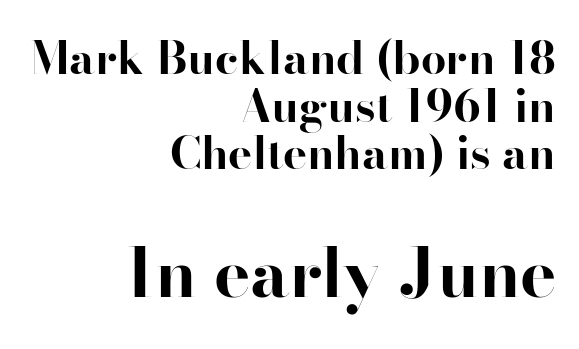
{"serif": "yes", "italic": "no", "bold": "yes", "weight": "bold", "width": "normal", "stroke_contrast": "high", "x_height": "small", "monospaced": "no", "underline": "no", "align": "right", "line_spacing": "tight", "line_spacing_ratio": 1.06, "letter_spacing": "normal", "letter_spacing_em": 0.0, "larger_block": "second", "size_ratio": 1.51, "glyph_px": 68}
